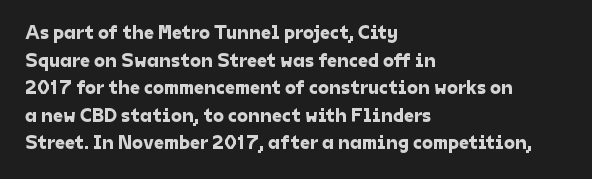
The image shows 20 px text type; set left-aligned, normal line spacing (1.38x), normal letter spacing, not underlined.
